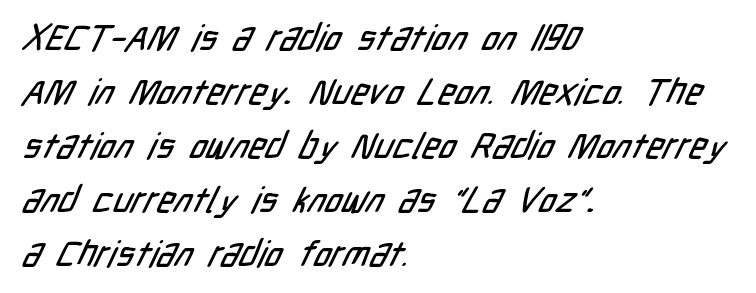
Q: Is the typeface a serif or a sans-serif typeface? A: Sans-serif.
Q: Is the text underlined? A: No.
Q: How is the paragraph aligned? A: Left-aligned.
Q: Is the spacing between letters normal or unusually wide? A: Normal.
Q: Is the spacing between lines tight, normal or loose? A: Normal.
Q: Width (condensed, normal, or wide)? A: Condensed.
Q: Stroke contrast? A: Low.
Q: x-height? A: Medium.
Q: Monospaced? A: No.
